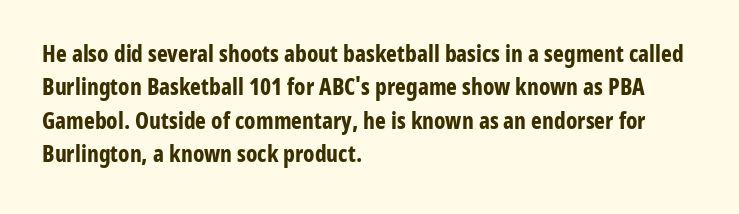
Every letter is thick-stroked: bold, no question. The space directly below the letters is spotless. How would I describe the line gaps? Plain and ordinary. A classic flush-left, rag-right setting is used for this passage. The specimen reads as upright at a glance.
